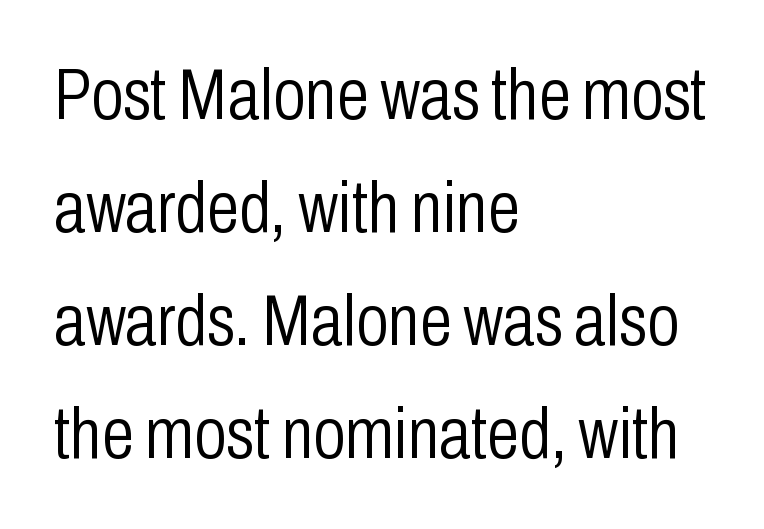
The image shows 73 px light, condensed sans-serif type, upright; set left-aligned, normal line spacing (1.55x), normal letter spacing, not underlined; low stroke contrast and a medium x-height.
